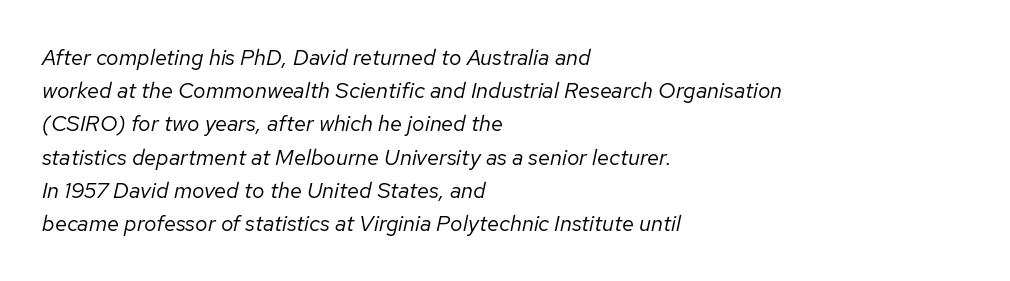
Caption: multi-line text, flush left, ragged right. The rendering uses a moderate line-height, typical for paragraphs. This reads as an unemphasized weight, regular at the heaviest. Designer's note — italics engaged. Letters rest on an invisible, unmarked baseline.
